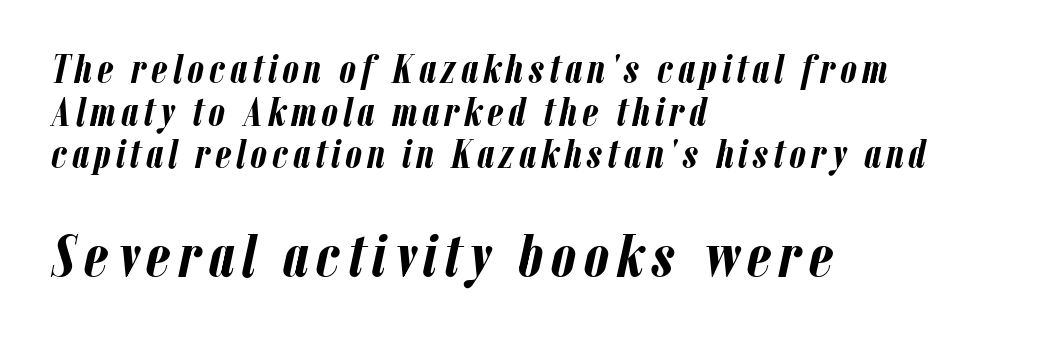
Q: Is the text bold? A: Yes.
Q: Is the text italic (slanted)? A: Yes, it leans right by about 12 degrees.
Q: Is the text underlined? A: No.
Q: How is the paragraph aligned? A: Left-aligned.
Q: Is the spacing between lines tight, normal or loose? A: Tight.
Q: Which block of text is set in a larger size, the first (top) or the second (bottom)? A: The second (bottom) one.
Q: Width (condensed, normal, or wide)? A: Condensed.
Q: Stroke contrast? A: Low.
Q: x-height? A: Medium.
Q: Monospaced? A: No.
